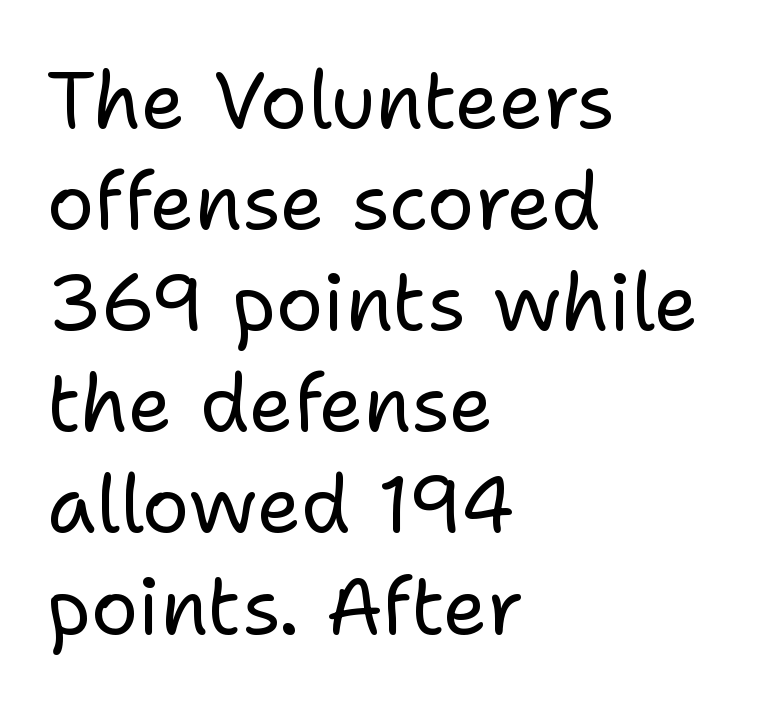
The gap between lines stays unmarked. Ordinary non-slanted type is in use. A classic flush-left, rag-right setting is used for this passage. Glyph-to-glyph distance matches everyday printed text.
